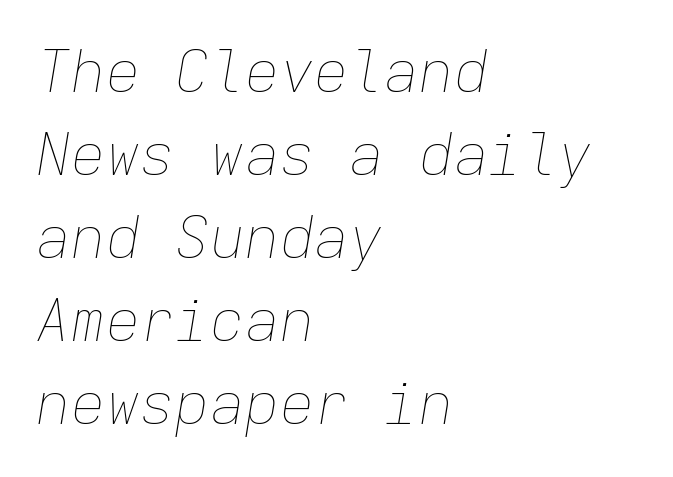
Heaviness? Minimal to ordinary, like unemphasized prose. Between one letter and the next there's only the usual sliver of space. The lettering tilts uniformly, giving the passage an italic look. Here the designer chose a console-style face with uniform glyph widths. Does the copy run flush right? No — it runs flush left.
